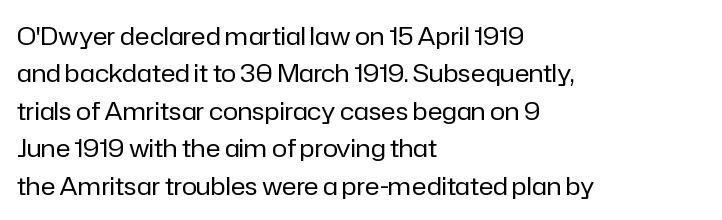
The image shows 25 px text type, upright; set left-aligned, normal line spacing (1.5x), normal letter spacing, not underlined.
